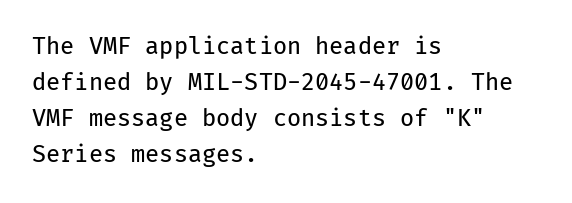
The image shows 23 px text type, upright; set left-aligned, normal line spacing (1.57x), normal letter spacing, not underlined.
